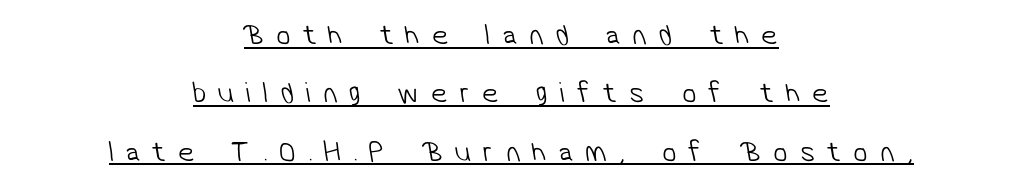
Q: Is the text bold? A: No.
Q: Is the typeface a serif or a sans-serif typeface? A: Sans-serif.
Q: Is the text underlined? A: Yes.
Q: How is the paragraph aligned? A: Centered.
Q: Is the spacing between letters normal or unusually wide? A: Unusually wide.
Q: Is the spacing between lines tight, normal or loose? A: Loose.
Q: Width (condensed, normal, or wide)? A: Normal.
Q: Stroke contrast? A: Low.
Q: x-height? A: Medium.
Q: Monospaced? A: No.
